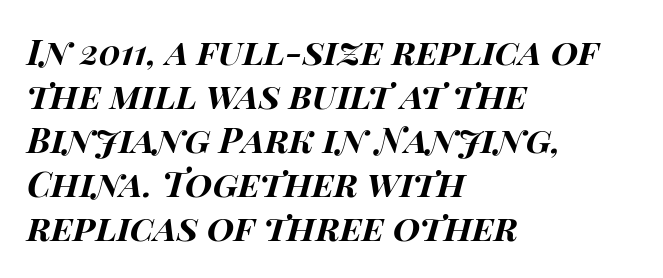
The image shows 35 px bold, wide type, italic (leaning right); set left-aligned, normal line spacing (1.26x), normal letter spacing, not underlined; high stroke contrast and a large x-height.
